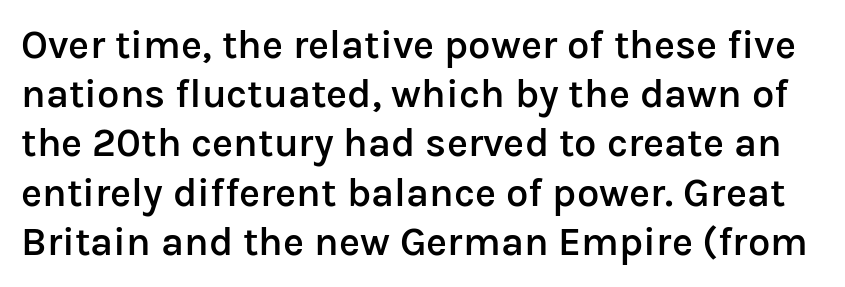
Q: Is the text bold? A: Semi-bold.
Q: Is the text italic (slanted)? A: No, it is upright.
Q: Is the typeface a serif or a sans-serif typeface? A: Sans-serif.
Q: Is the text underlined? A: No.
Q: Is the spacing between letters normal or unusually wide? A: Normal.
Q: Width (condensed, normal, or wide)? A: Normal.
Q: Stroke contrast? A: Low.
Q: x-height? A: Medium.
Q: Monospaced? A: No.
